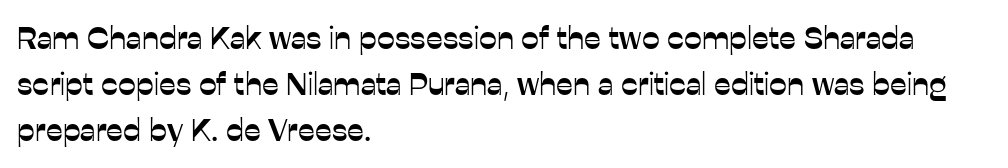
{"serif": "no", "italic": "no", "width": "normal", "stroke_contrast": "low", "x_height": "medium", "monospaced": "no", "underline": "no", "align": "left", "line_spacing": "normal", "line_spacing_ratio": 1.43, "letter_spacing": "normal", "letter_spacing_em": 0.0, "glyph_px": 32}
